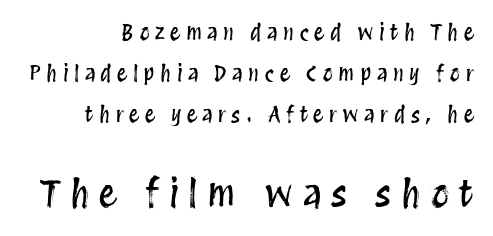
{"italic": "no", "width": "condensed", "stroke_contrast": "medium", "x_height": "large", "monospaced": "no", "underline": "no", "align": "right", "line_spacing": "loose", "line_spacing_ratio": 1.95, "letter_spacing": "wide", "letter_spacing_em": 0.26, "larger_block": "second", "size_ratio": 1.76, "glyph_px": 37}
